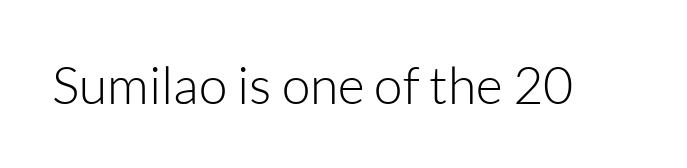
{"serif": "no", "italic": "no", "bold": "no", "weight": "light", "width": "normal", "stroke_contrast": "low", "x_height": "medium", "monospaced": "no", "underline": "no", "letter_spacing": "normal", "letter_spacing_em": 0.0, "glyph_px": 52}
